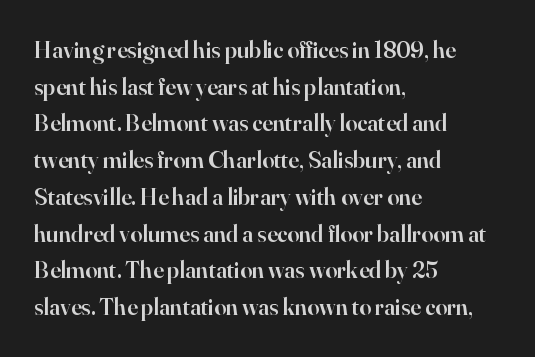
If you drew a line through each stem, it would be perfectly vertical. Each line starts at the same left margin while the right side varies. The string is rendered with underlining switched off. In terms of weight, the rendering is demibold, just under bold.
